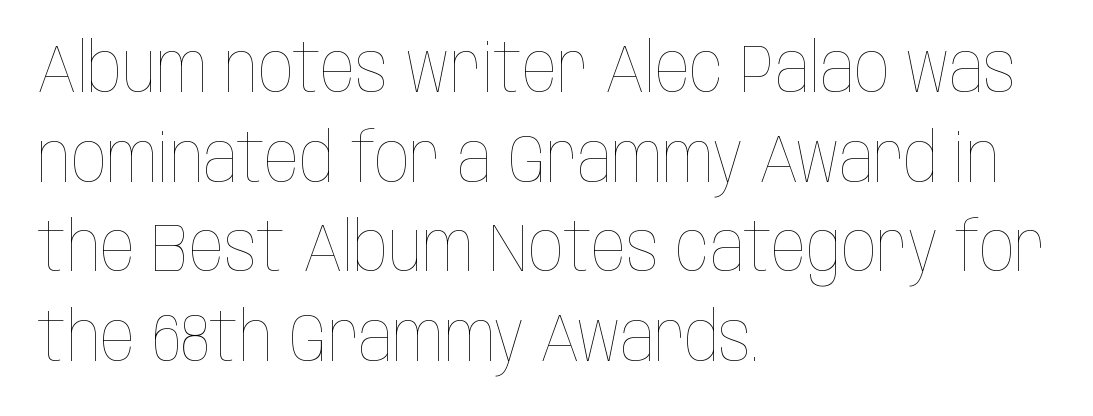
Q: Is the text bold? A: No.
Q: Is the text italic (slanted)? A: No, it is upright.
Q: Is the text underlined? A: No.
Q: How is the paragraph aligned? A: Left-aligned.
Q: Is the spacing between letters normal or unusually wide? A: Normal.
Q: Is the spacing between lines tight, normal or loose? A: Normal.
Q: Width (condensed, normal, or wide)? A: Condensed.
Q: Stroke contrast? A: Low.
Q: x-height? A: Large.
Q: Monospaced? A: No.
